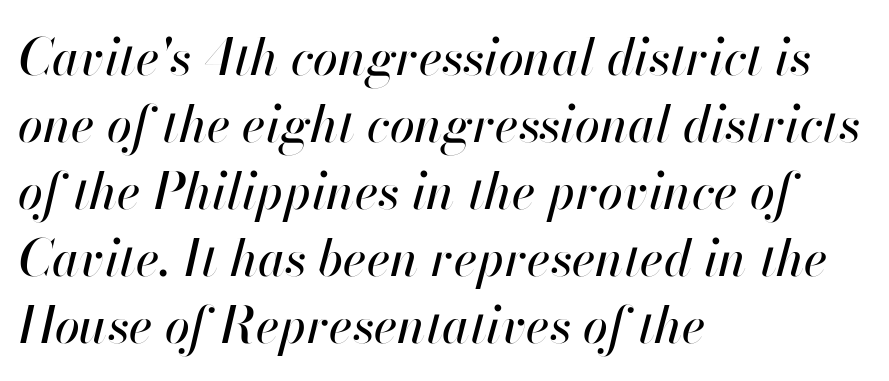
Note the varied advance widths — an 'i' is clearly narrower than an 'm'. Standard letterfit; no display-style spreading of the glyphs. The glyphs look as if they've been sheared to an angle. Line spacing here is normal. Each line starts at the same left margin while the right side varies.
